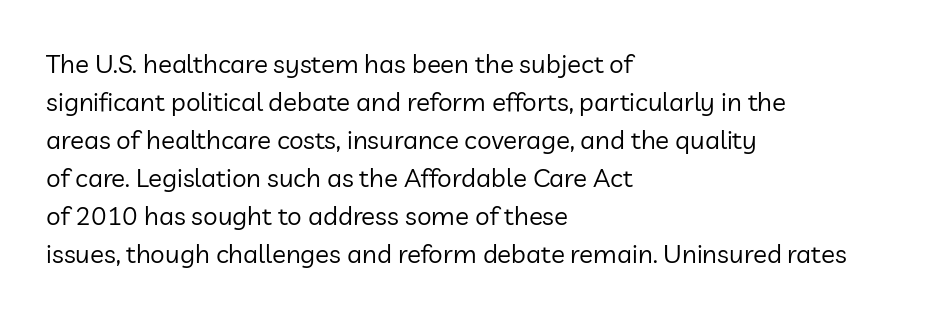
Q: Is the text bold? A: No.
Q: Is the text italic (slanted)? A: No, it is upright.
Q: Is the text underlined? A: No.
Q: How is the paragraph aligned? A: Left-aligned.
Q: Is the spacing between letters normal or unusually wide? A: Normal.
Q: Is the spacing between lines tight, normal or loose? A: Normal.
